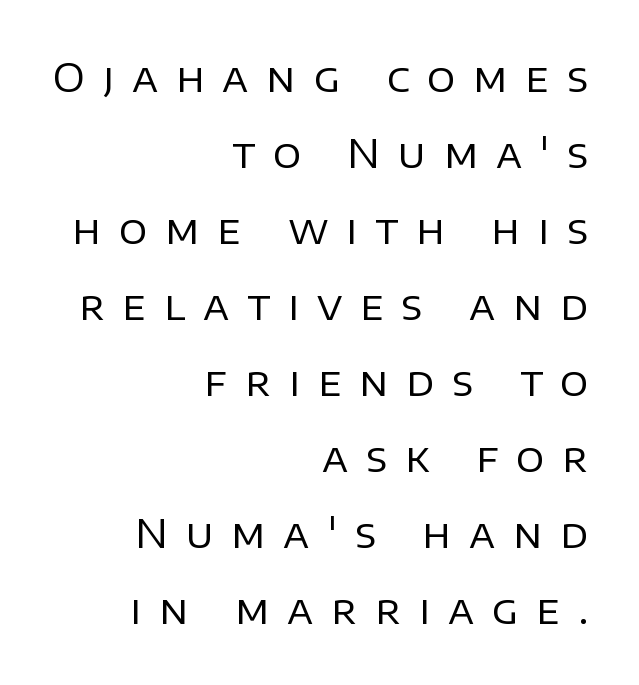
The image shows 39 px regular-weight sans-serif type, upright; set right-aligned, loose line spacing (1.95x), unusually wide letter spacing (+0.46 em), not underlined; low stroke contrast and a large x-height.
